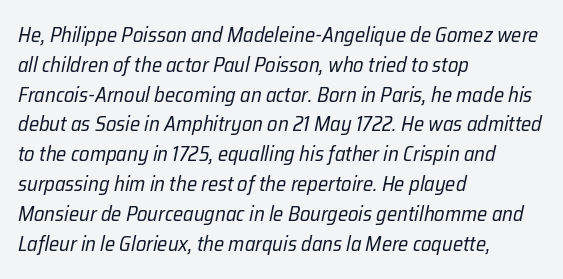
Q: Is the text bold? A: No.
Q: Is the text italic (slanted)? A: Yes, it leans right by about 12 degrees.
Q: Is the text underlined? A: No.
Q: How is the paragraph aligned? A: Left-aligned.
Q: Is the spacing between letters normal or unusually wide? A: Normal.
Q: Is the spacing between lines tight, normal or loose? A: Normal.
